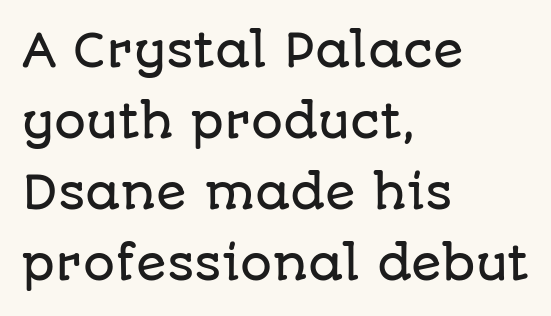
Q: Is the text italic (slanted)? A: No, it is upright.
Q: Is the typeface a serif or a sans-serif typeface? A: Sans-serif.
Q: Is the text underlined? A: No.
Q: How is the paragraph aligned? A: Left-aligned.
Q: Is the spacing between letters normal or unusually wide? A: Normal.
Q: Is the spacing between lines tight, normal or loose? A: Normal.
Q: Width (condensed, normal, or wide)? A: Normal.
Q: Stroke contrast? A: Low.
Q: x-height? A: Large.
Q: Monospaced? A: No.
